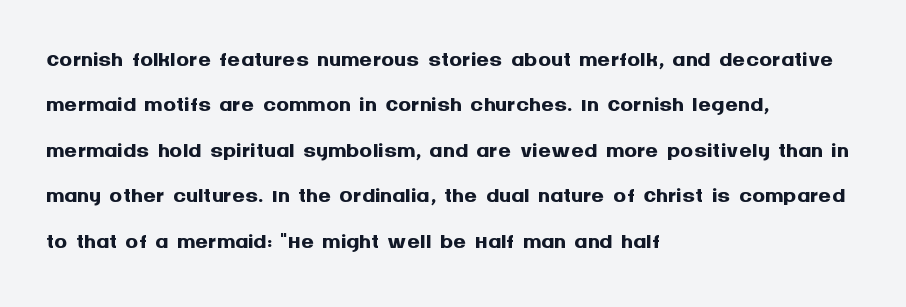
The image shows 32 px semibold sans-serif type, upright; set left-aligned, normal line spacing (1.42x), normal letter spacing, not underlined; medium stroke contrast and a large x-height.
